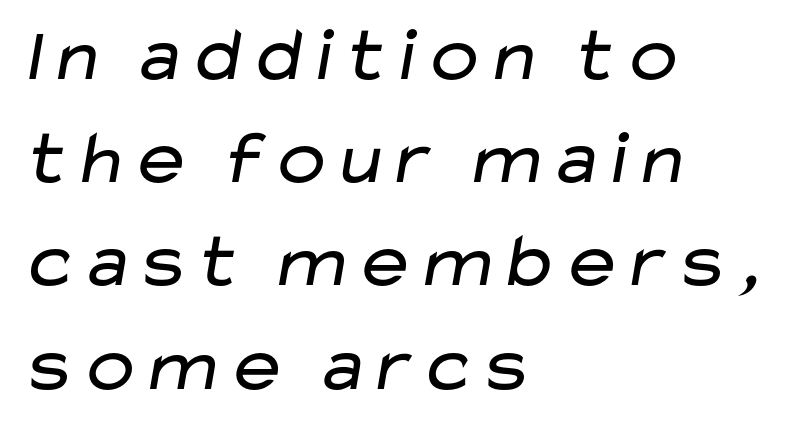
Tracking here is standard; glyphs follow each other at the usual distance. The specimen omits any rule beneath the text block's lines. Does the type have serifs? No, each stem ends abruptly. A student would call this left alignment; a typographer would say flush left, rag right.
